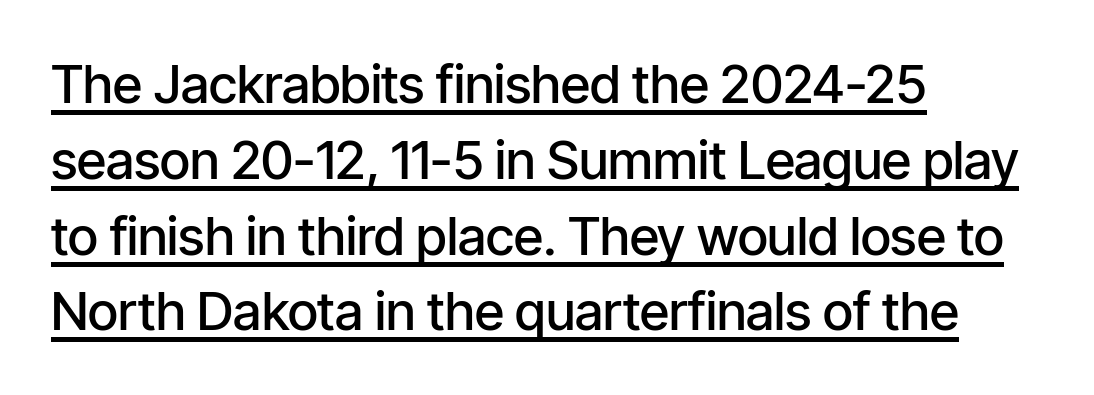
{"serif": "no", "italic": "no", "bold": "semi", "weight": "semibold", "width": "condensed", "stroke_contrast": "low", "x_height": "medium", "monospaced": "no", "underline": "yes", "align": "left", "line_spacing": "normal", "line_spacing_ratio": 1.43, "letter_spacing": "normal", "letter_spacing_em": 0.0, "glyph_px": 53}
